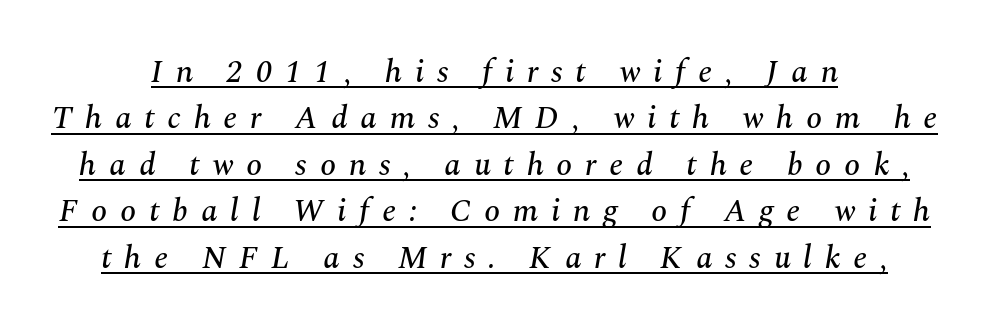
{"serif": "yes", "italic": "yes", "lean": "right", "slant_degrees": 10, "width": "normal", "stroke_contrast": "medium", "x_height": "medium", "monospaced": "no", "underline": "yes", "align": "center", "line_spacing": "normal", "line_spacing_ratio": 1.45, "letter_spacing": "wide", "letter_spacing_em": 0.4, "glyph_px": 32}
